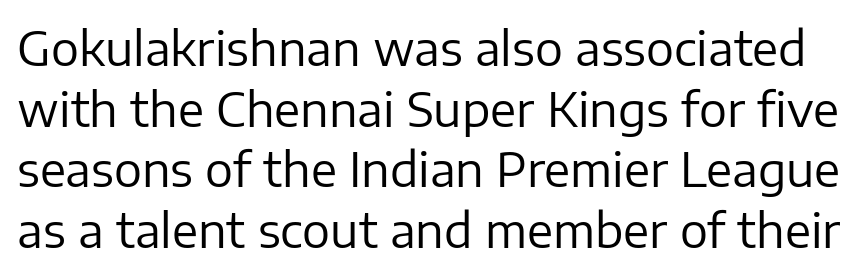
Nothing unusual about the tracking: characters are spaced as the font intends. The strokes carry an ordinary text weight at most. The letters stand straight up with perfectly vertical stems. A typesetter would label this face a sans.
